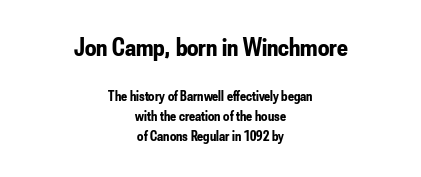
{"italic": "no", "bold": "yes", "underline": "no", "align": "center", "line_spacing": "normal", "line_spacing_ratio": 1.43, "letter_spacing": "normal", "letter_spacing_em": 0.0, "larger_block": "first", "size_ratio": 1.79, "glyph_px": 25}
